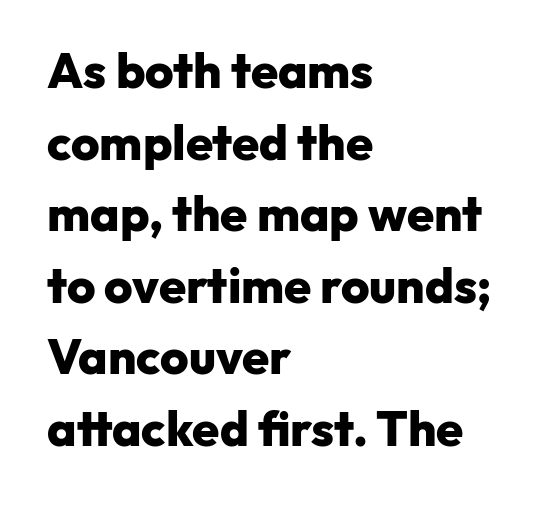
The image shows 49 px heavy sans-serif type, upright; set left-aligned, normal line spacing (1.46x), normal letter spacing, not underlined; low stroke contrast and a medium x-height.
